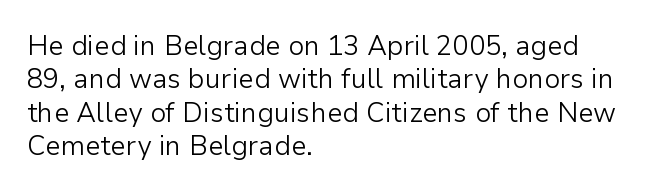
{"italic": "no", "bold": "no", "underline": "no", "align": "left", "line_spacing_ratio": 1.24, "letter_spacing": "normal", "letter_spacing_em": 0.0, "glyph_px": 27}
